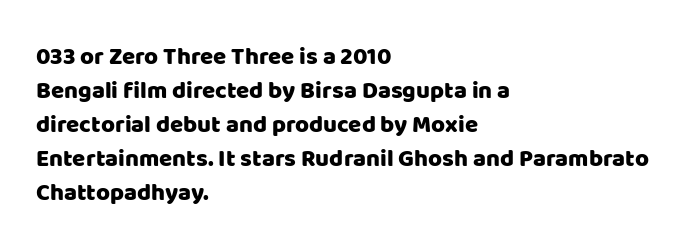
The image shows 24 px text type, upright; set left-aligned, normal line spacing (1.42x), normal letter spacing, not underlined.
